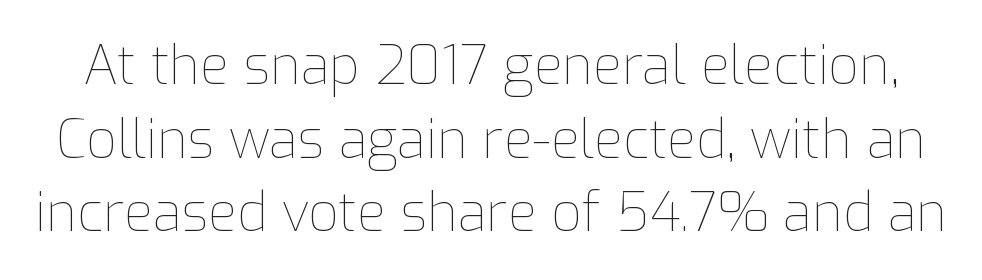
This sample keeps an unexceptional amount of space between lines. Stroke thickness stays within the range of a standard reading face or lighter. You could not count columns in this text — the font is proportionally spaced. A typesetter would call this zero additional tracking. Type without underlining.
